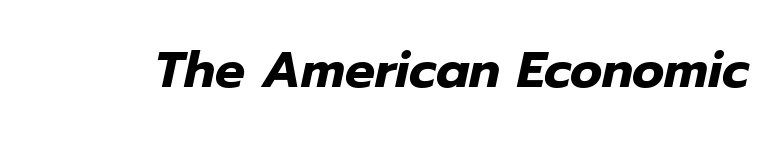
{"italic": "yes", "lean": "right", "slant_degrees": 12, "bold": "yes", "weight": "heavy", "width": "normal", "stroke_contrast": "low", "x_height": "medium", "monospaced": "no", "underline": "no", "letter_spacing": "normal", "letter_spacing_em": 0.0, "glyph_px": 50}
